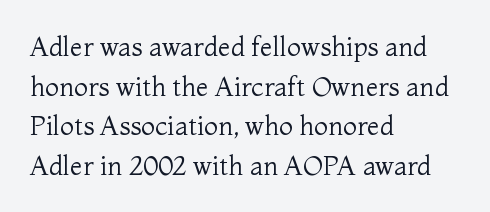
The block of text has a typical density, with ordinary space between rows. The line texture is even and compact thanks to regular tracking. Nothing heavy about these letters — not bold at all. Which margin do the lines hug? The left one — the right edge is uneven.
